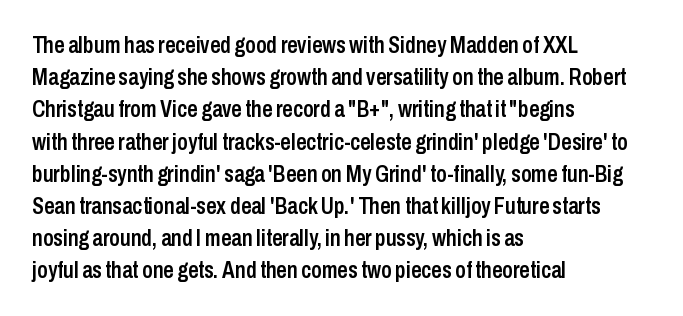
Q: Is the text bold? A: Semi-bold.
Q: Is the text italic (slanted)? A: No, it is upright.
Q: Is the text underlined? A: No.
Q: How is the paragraph aligned? A: Left-aligned.
Q: Is the spacing between letters normal or unusually wide? A: Normal.
Q: Is the spacing between lines tight, normal or loose? A: Normal.
